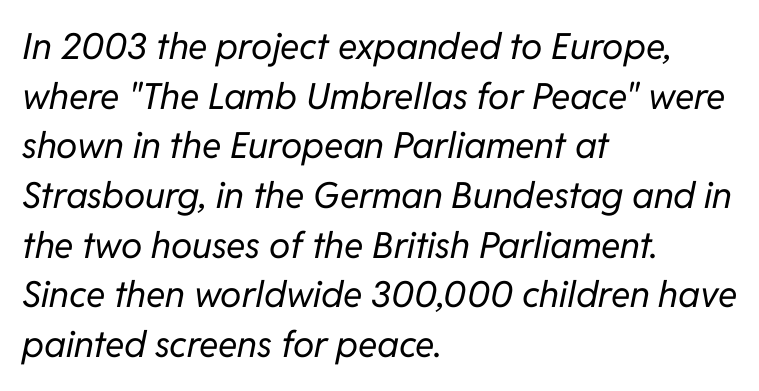
The text carries the slant typical of an italic or oblique font. The lines in this sample share a left origin and differ only in where they stop. Is the type heavy? It reads as light-to-regular instead. These lines keep a tight, regular rhythm from letter to letter. Anything drawn beneath the words? Only blank space. The designer left line spacing at the default.
